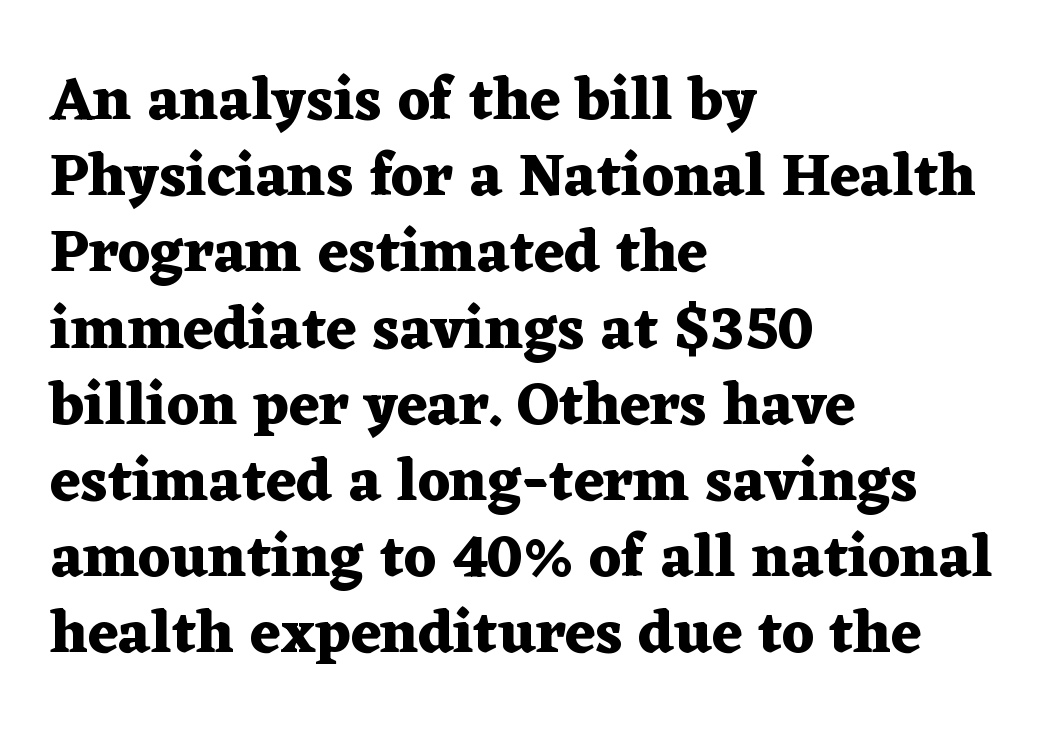
{"serif": "yes", "italic": "no", "bold": "yes", "weight": "heavy", "width": "wide", "stroke_contrast": "medium", "x_height": "medium", "monospaced": "no", "underline": "no", "align": "left", "line_spacing": "normal", "line_spacing_ratio": 1.27, "letter_spacing": "normal", "letter_spacing_em": 0.0, "glyph_px": 60}
